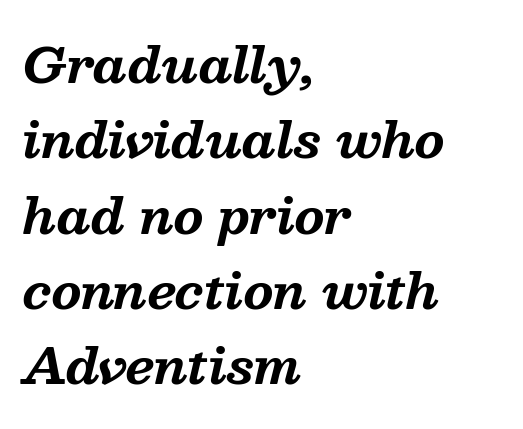
{"serif": "yes", "italic": "yes", "lean": "right", "slant_degrees": 13, "bold": "yes", "weight": "bold", "width": "normal", "stroke_contrast": "medium", "x_height": "medium", "monospaced": "no", "underline": "no", "align": "left", "line_spacing": "normal", "line_spacing_ratio": 1.57, "letter_spacing": "normal", "letter_spacing_em": 0.0, "glyph_px": 48}
